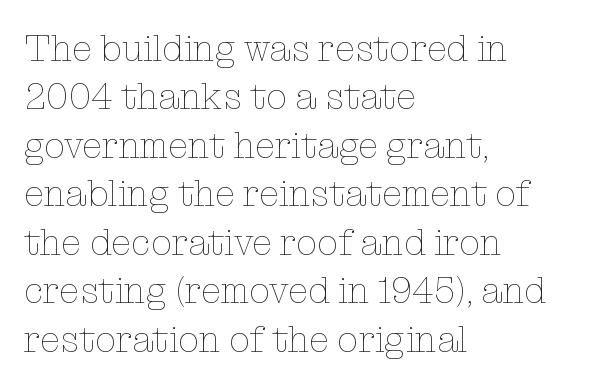
{"italic": "no", "bold": "no", "weight": "thin", "width": "normal", "stroke_contrast": "low", "x_height": "medium", "monospaced": "no", "underline": "no", "align": "left", "line_spacing": "normal", "line_spacing_ratio": 1.31, "letter_spacing": "normal", "letter_spacing_em": 0.0, "glyph_px": 37}
